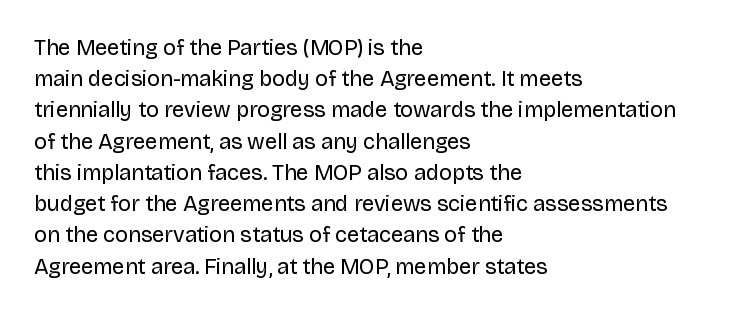
{"italic": "no", "bold": "no", "underline": "no", "align": "left", "line_spacing": "normal", "line_spacing_ratio": 1.42, "letter_spacing": "normal", "letter_spacing_em": 0.0, "glyph_px": 22}
